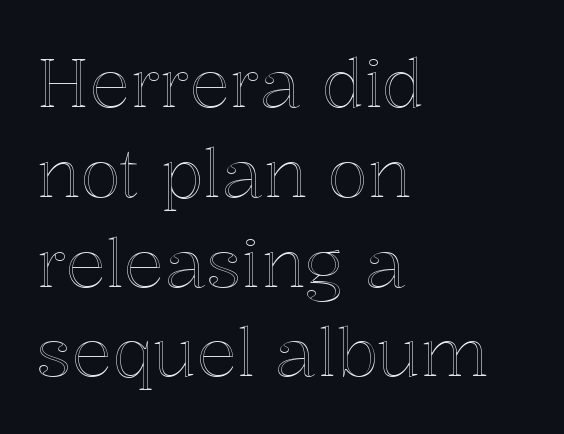
Descenders hang freely into open space. This sample uses an upright cut, with every glyph sitting square on the baseline. The typesetter chose a ragged-right arrangement here. The block of text has a typical density, with ordinary space between rows.
